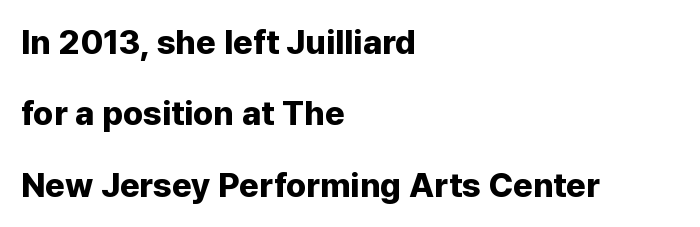
Looks like regular typesetting: each glyph gets only the width it needs. Is the block centered? No — it sits flush against the left margin. Airy leading. The area under the type is left untouched. Does extra space separate the letters? No, they use regular spacing.
